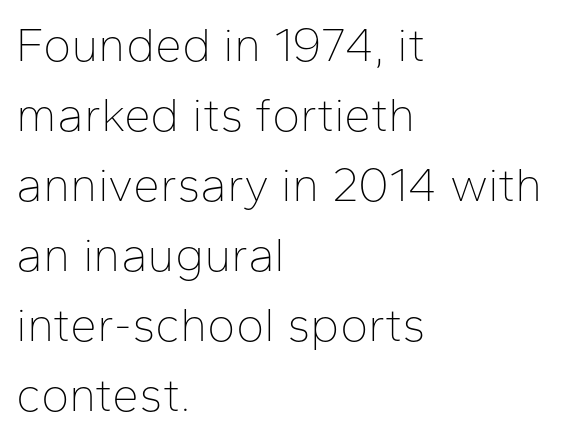
{"serif": "no", "italic": "no", "bold": "no", "weight": "thin", "width": "normal", "stroke_contrast": "low", "x_height": "medium", "monospaced": "no", "underline": "no", "align": "left", "line_spacing": "normal", "line_spacing_ratio": 1.46, "letter_spacing": "normal", "letter_spacing_em": 0.0, "glyph_px": 48}
